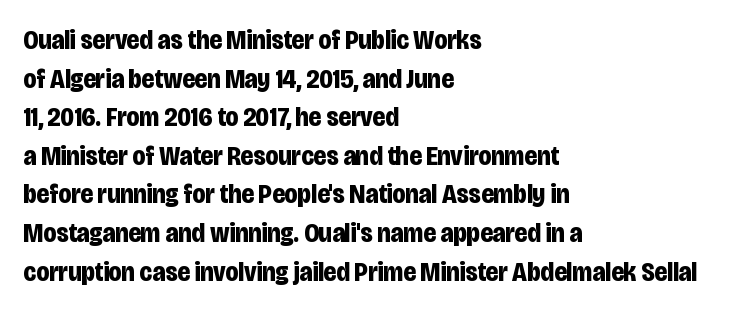
{"italic": "no", "bold": "yes", "underline": "no", "align": "left", "line_spacing": "normal", "line_spacing_ratio": 1.43, "letter_spacing": "normal", "letter_spacing_em": 0.0, "glyph_px": 27}
